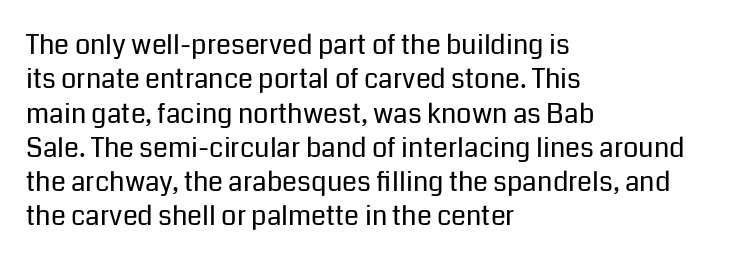
The letterforms sit at book weight or below. Honestly, the letter spacing is just normal — you wouldn't notice it. The type sits square on the baseline with zero lean. Unmarked baselines from the first word to the last. The text block is weighted toward the left margin, trailing off unevenly rightward. The designer left line spacing at the default.
